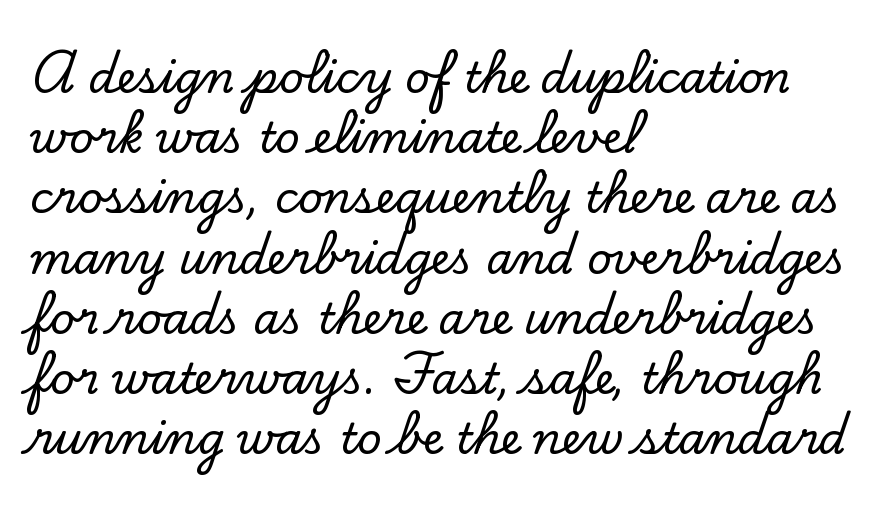
Q: Is the text italic (slanted)? A: Yes.
Q: Is the typeface a serif or a sans-serif typeface? A: Serif.
Q: Is the text underlined? A: No.
Q: How is the paragraph aligned? A: Left-aligned.
Q: Is the spacing between letters normal or unusually wide? A: Normal.
Q: Is the spacing between lines tight, normal or loose? A: Normal.
Q: Width (condensed, normal, or wide)? A: Normal.
Q: Stroke contrast? A: Low.
Q: x-height? A: Small.
Q: Monospaced? A: No.
